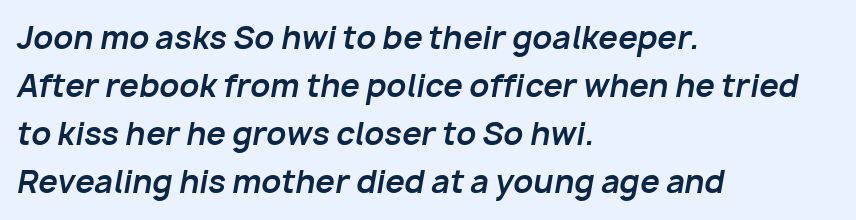
The image shows 31 px bold type, italic (leaning right); set left-aligned, normal line spacing (1.55x), normal letter spacing, not underlined; low stroke contrast and a medium x-height.
